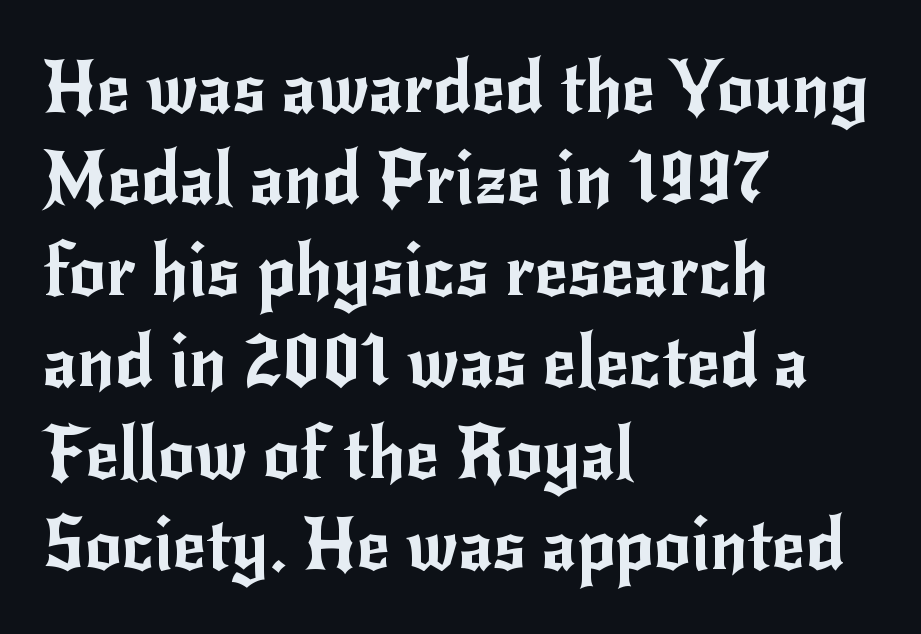
Each new line begins a customary step beneath the previous one. Serif or sans? Sans — the stroke terminals are bare. Descender tails drop into unmarked territory. Line starts are locked; line ends wander. Tracking value appears to be zero — textbook default spacing.
